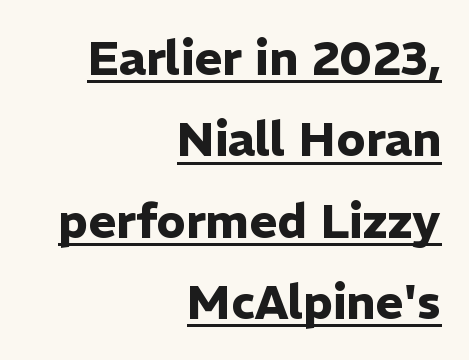
{"serif": "no", "italic": "no", "bold": "yes", "weight": "heavy", "width": "normal", "stroke_contrast": "low", "x_height": "medium", "monospaced": "no", "underline": "yes", "align": "right", "line_spacing_ratio": 1.73, "letter_spacing": "normal", "letter_spacing_em": 0.0, "glyph_px": 47}
